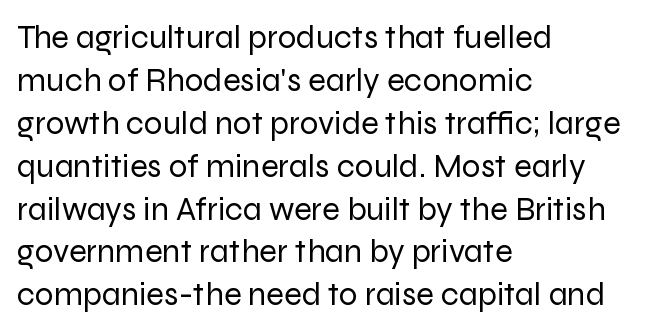
Q: Is the text bold? A: No.
Q: Is the text italic (slanted)? A: No, it is upright.
Q: Is the typeface a serif or a sans-serif typeface? A: Sans-serif.
Q: Is the text underlined? A: No.
Q: How is the paragraph aligned? A: Left-aligned.
Q: Is the spacing between letters normal or unusually wide? A: Normal.
Q: Is the spacing between lines tight, normal or loose? A: Normal.
Q: Width (condensed, normal, or wide)? A: Normal.
Q: Stroke contrast? A: Low.
Q: x-height? A: Medium.
Q: Monospaced? A: No.
